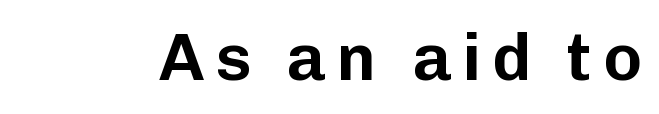
The image shows 66 px sans-serif type, upright; set not underlined; low stroke contrast and a medium x-height.
